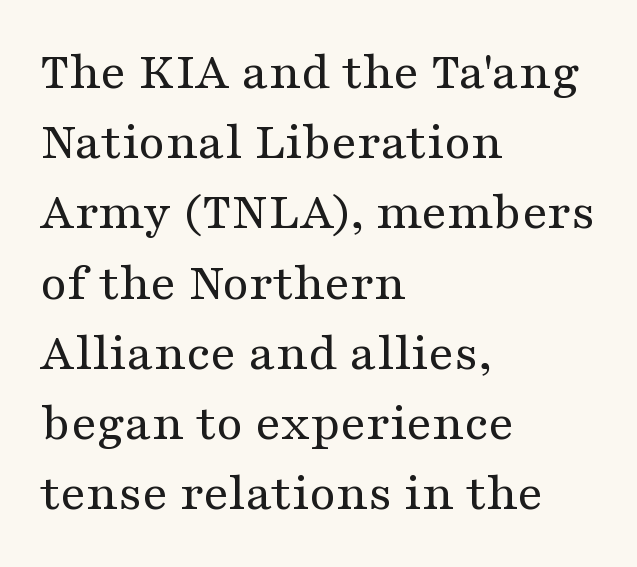
Do the characters align in a grid? No, the font is proportional. A light-to-regular cut is what we see here. The text was rendered using a seriffed face with decorative stroke endings. Visually the block forms a straight wall on the left and a jagged coastline on the right.
